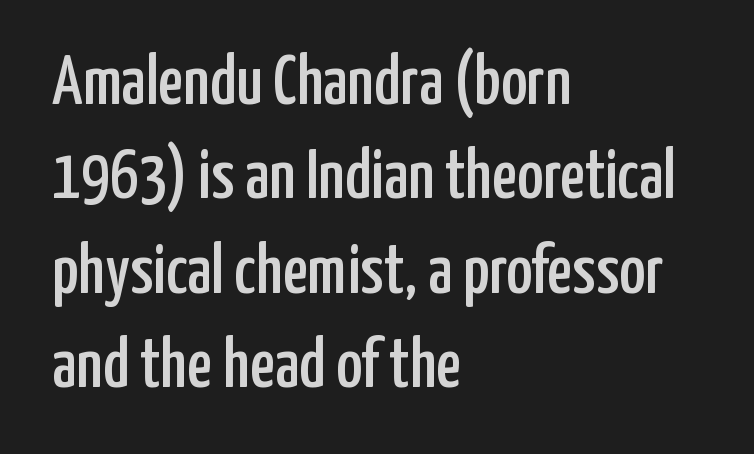
Quick note: underline off. The ragged edge is on the right, which tells us the setting is flush left. Line spacing here is normal. This is the regular roman posture of the typeface.
